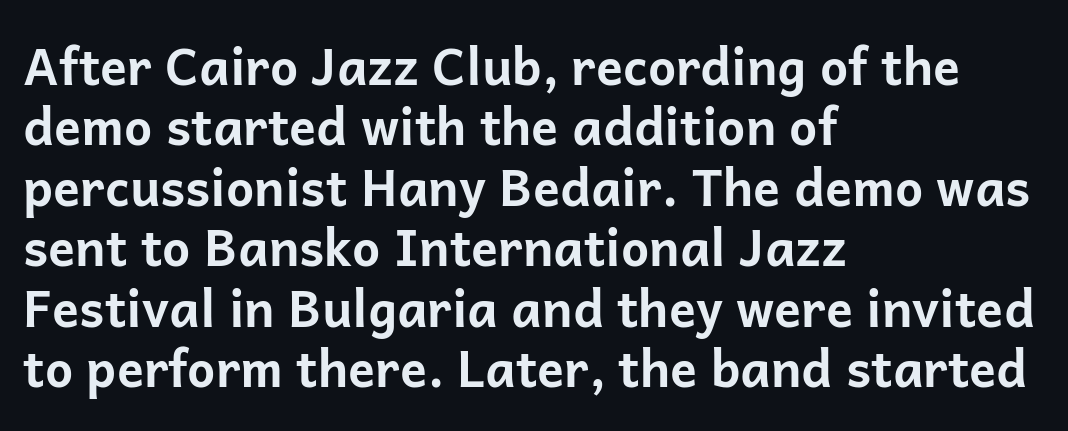
The image shows 50 px bold sans-serif type, upright; set left-aligned, line spacing 1.21x, normal letter spacing, not underlined; low stroke contrast and a medium x-height.
